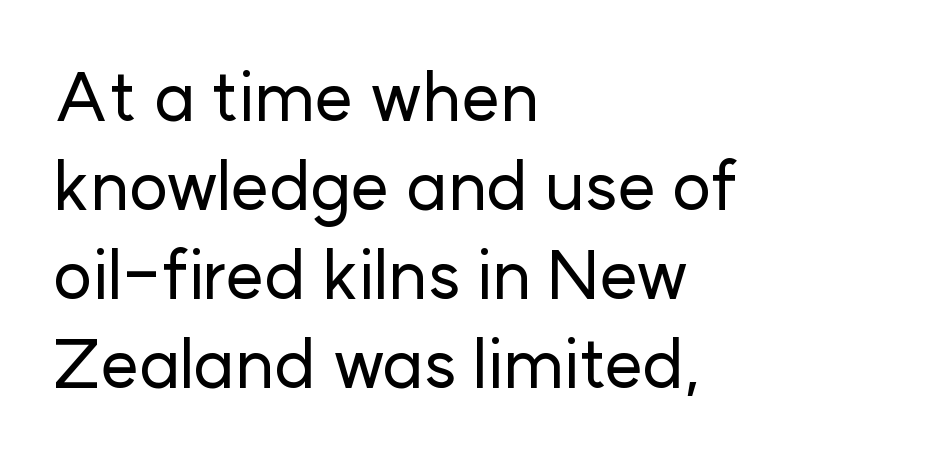
Teacher's note: observe the even left margin — that is flush-left alignment. The area under the type is left untouched. Does extra space separate the letters? No, they use regular spacing. The letters advance in unequal steps, a hallmark of proportional type.
